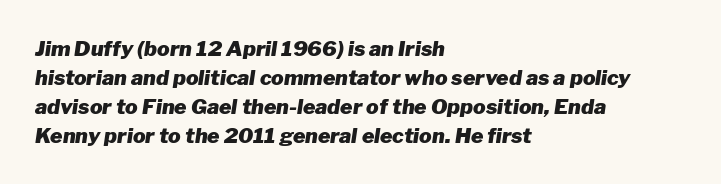
Observe the lean: these are italic letterforms. The lines in this sample share a left origin and differ only in where they stop. The line texture is even and compact thanks to regular tracking. The area under the type is left untouched. Heavy, bold letterforms. Quick note: interline space is typical.
